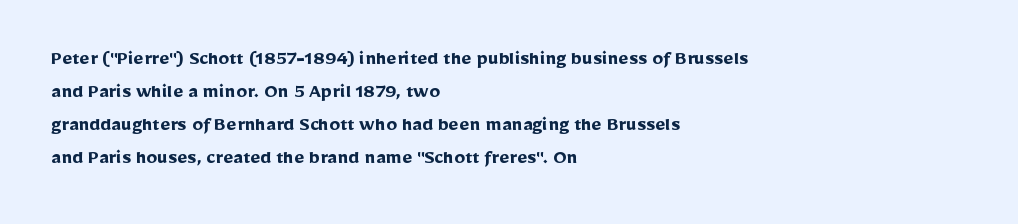
{"italic": "no", "bold": "yes", "underline": "no", "align": "left", "line_spacing": "normal", "line_spacing_ratio": 1.5, "letter_spacing": "normal", "letter_spacing_em": 0.0, "glyph_px": 22}
